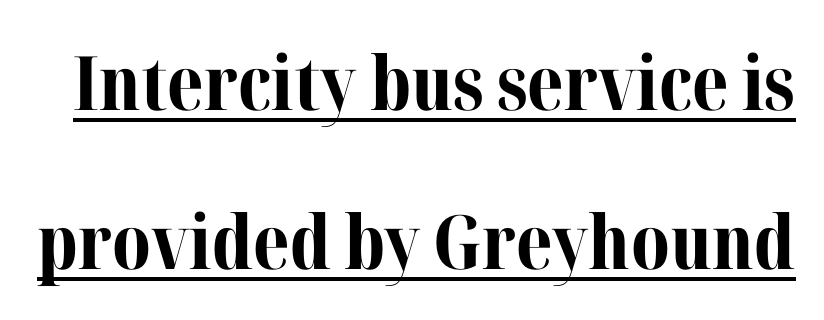
{"serif": "yes", "italic": "no", "bold": "yes", "weight": "bold", "width": "normal", "stroke_contrast": "medium", "x_height": "medium", "monospaced": "no", "underline": "yes", "line_spacing": "loose", "line_spacing_ratio": 2.12, "letter_spacing": "normal", "letter_spacing_em": 0.0, "glyph_px": 75}
